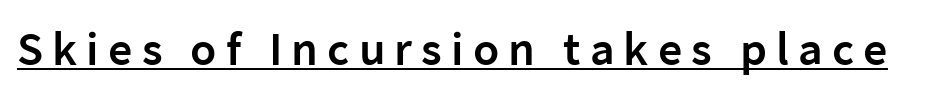
Is there an underline? Yes — a line sits under the letters. Stroke thickness is moderately raised; the sample reads as semibold. Do the characters align in a grid? No, the font is proportional. No feet cap the strokes, marking this as sans-serif type. Posture: straight, roman, zero tilt.
